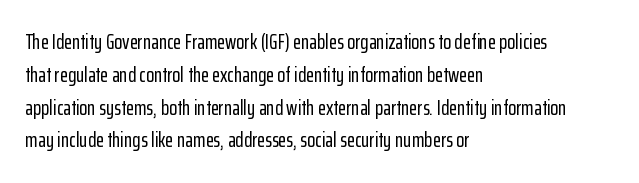
{"italic": "no", "underline": "no", "align": "left", "line_spacing": "normal", "line_spacing_ratio": 1.56, "letter_spacing": "normal", "letter_spacing_em": 0.0, "glyph_px": 21}
